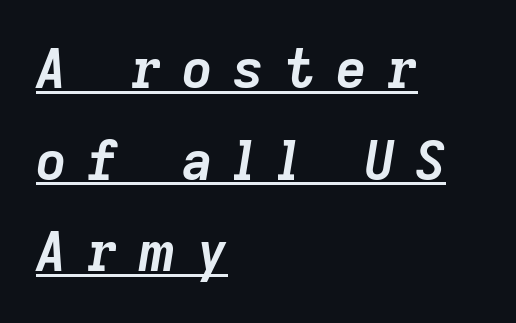
I'd describe the lettering as bold — thick and assertive. Teacher's note: observe the even left margin — that is flush-left alignment. A typesetter would call this proportional, since set widths differ per character. Style check: oblique. Does a line run under the words? Yes, clearly. Glyph-to-glyph distance is far greater than everyday printed text.
